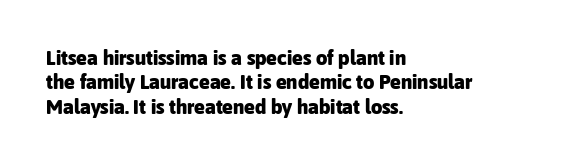
In terms of weight, the rendering is a true, heavy bold. In CSS terms this would be text-align: left. This rendering leaves character spacing at its baseline value. Honestly, there is no underline to notice here at all. The typography opts for an upright posture over an oblique one.
